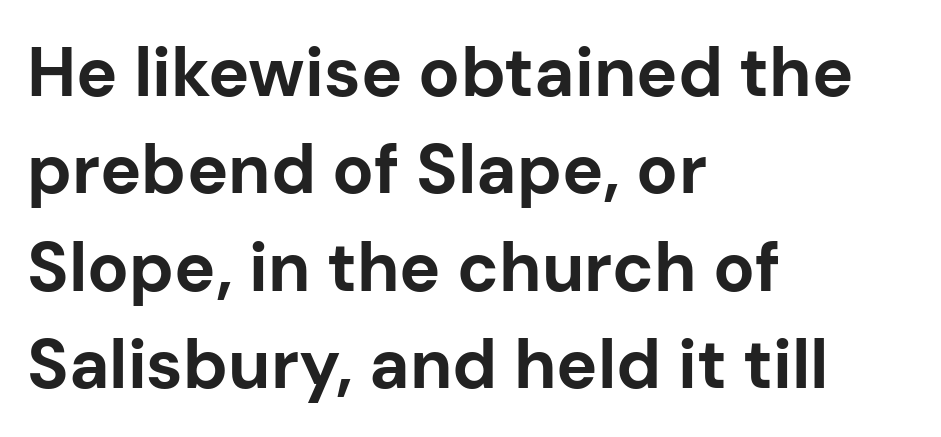
The image shows 69 px bold sans-serif type, upright; set left-aligned, normal line spacing (1.41x), normal letter spacing, not underlined; low stroke contrast and a medium x-height.
